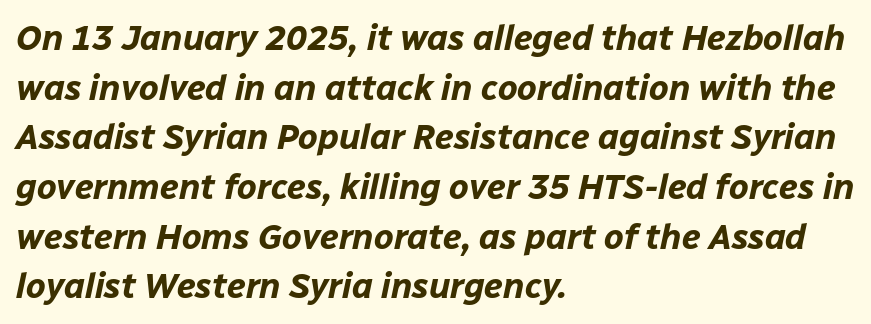
Q: Is the text bold? A: Yes.
Q: Is the text italic (slanted)? A: Yes, it leans right by about 12 degrees.
Q: Is the text underlined? A: No.
Q: How is the paragraph aligned? A: Left-aligned.
Q: Is the spacing between letters normal or unusually wide? A: Normal.
Q: Is the spacing between lines tight, normal or loose? A: Normal.
Q: Width (condensed, normal, or wide)? A: Normal.
Q: Stroke contrast? A: Low.
Q: x-height? A: Medium.
Q: Monospaced? A: No.
